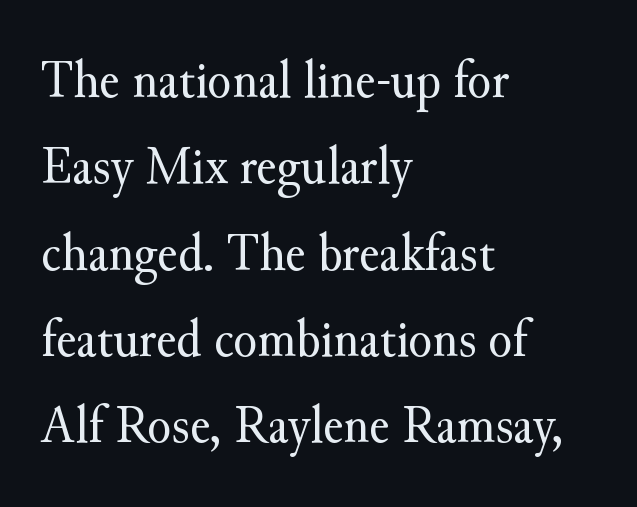
Does the type have serifs? Yes, each stem ends in a small foot. Descenders hang freely into open space. This is the regular roman posture of the typeface. Successive baselines arrive at the customary interval.
